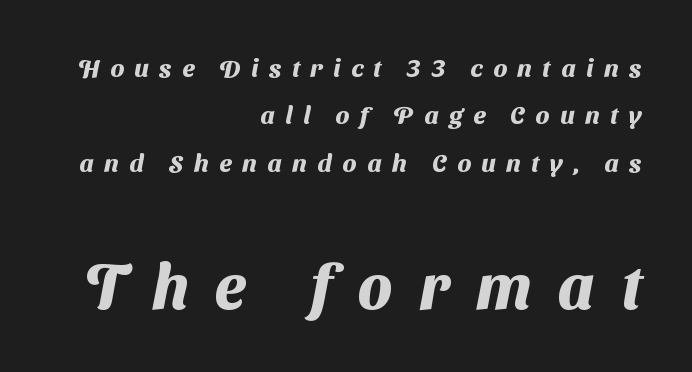
Q: Is the text bold? A: Yes.
Q: Is the typeface a serif or a sans-serif typeface? A: Sans-serif.
Q: Is the text underlined? A: No.
Q: How is the paragraph aligned? A: Right-aligned.
Q: Is the spacing between letters normal or unusually wide? A: Unusually wide.
Q: Is the spacing between lines tight, normal or loose? A: Loose.
Q: Which block of text is set in a larger size, the first (top) or the second (bottom)? A: The second (bottom) one.
Q: Width (condensed, normal, or wide)? A: Normal.
Q: Stroke contrast? A: Medium.
Q: x-height? A: Medium.
Q: Monospaced? A: No.
